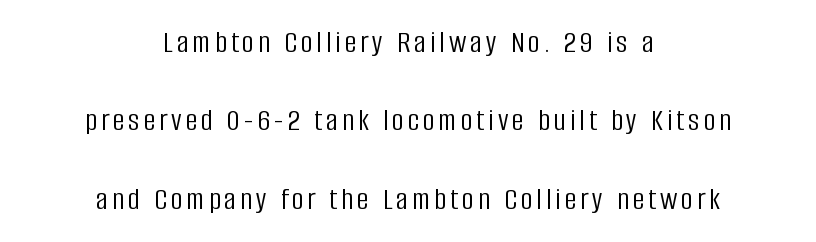
Every stem runs plumb, perpendicular to the baseline. These lines are centered, leaving both edges ragged. The specimen omits any rule beneath the text block's lines. The space between consecutive lines is lavish. Does the type have serifs? No, each stem ends abruptly. Looks like regular typesetting: each glyph gets only the width it needs.
